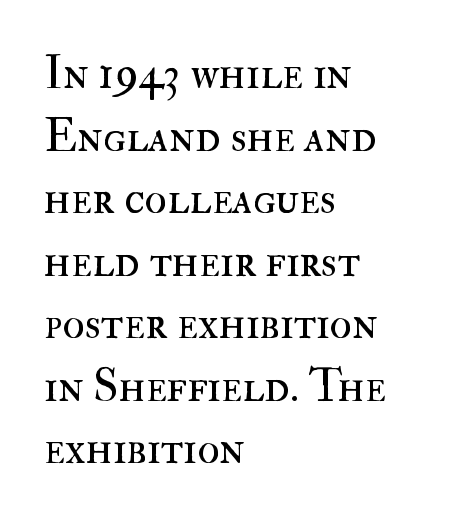
Q: Is the text bold? A: No.
Q: Is the text italic (slanted)? A: No, it is upright.
Q: Is the text underlined? A: No.
Q: How is the paragraph aligned? A: Left-aligned.
Q: Is the spacing between letters normal or unusually wide? A: Normal.
Q: Is the spacing between lines tight, normal or loose? A: Normal.
Q: Width (condensed, normal, or wide)? A: Normal.
Q: Stroke contrast? A: High.
Q: x-height? A: Small.
Q: Monospaced? A: No.
